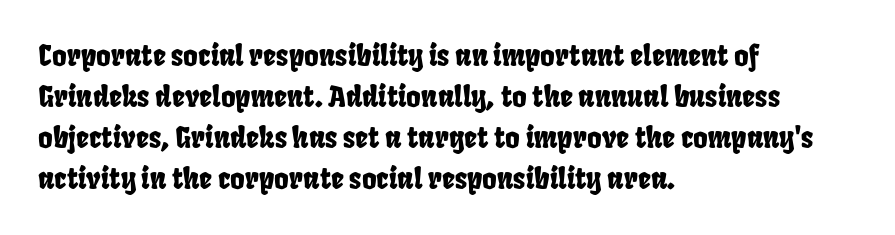
{"serif": "no", "width": "condensed", "stroke_contrast": "low", "x_height": "large", "monospaced": "no", "underline": "no", "align": "left", "line_spacing": "normal", "line_spacing_ratio": 1.46, "letter_spacing": "normal", "letter_spacing_em": 0.0, "glyph_px": 28}
